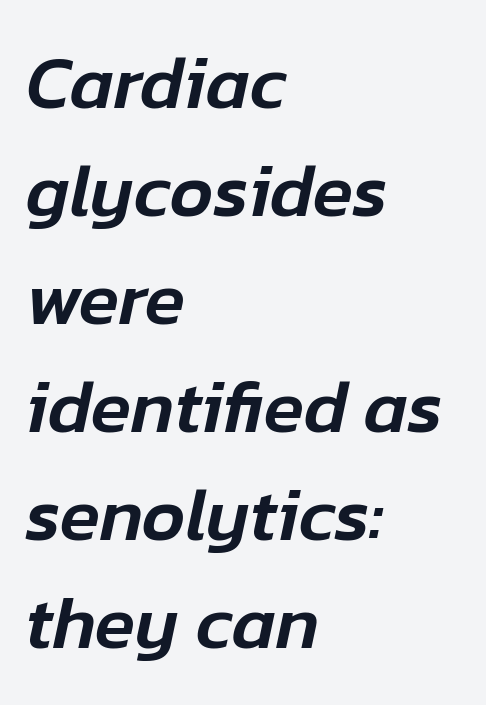
The image shows 74 px text type, italic (leaning right); set left-aligned, normal line spacing (1.46x), normal letter spacing, not underlined; low stroke contrast and a medium x-height.
